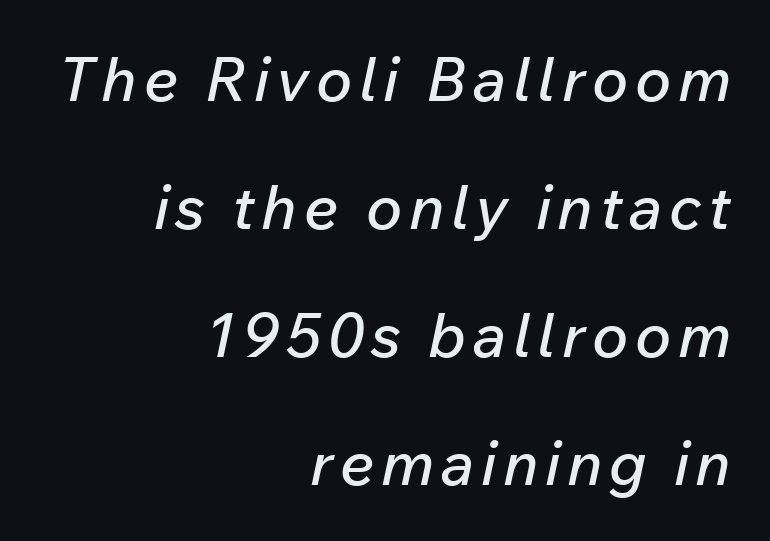
Has an underline been added? It has not. The lettering tilts uniformly, giving the passage an italic look. Students, observe: this is what heavily led, spacious text looks like. Character widths vary here, with narrow letters taking less room than wide ones. The passage is arranged like a letterhead date or caption credit — flush right.
